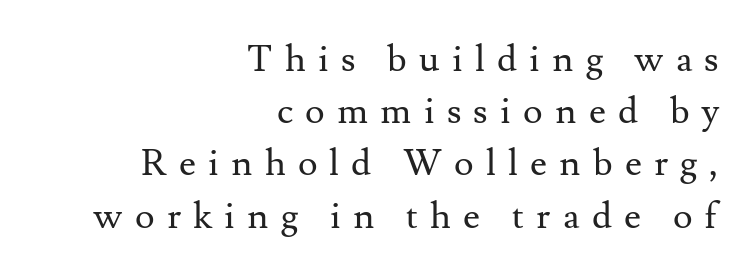
Each stroke keeps to a modest, everyday thickness or less. Has an underline been added? It has not. A typesetter would call this heavily tracked-out type. How would I describe the line gaps? Plain and ordinary.
